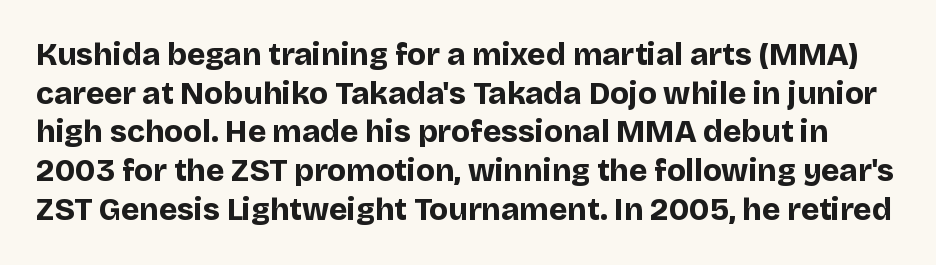
The image shows 31 px bold sans-serif type, upright; set normal line spacing (1.25x), normal letter spacing, not underlined; low stroke contrast and a large x-height.
